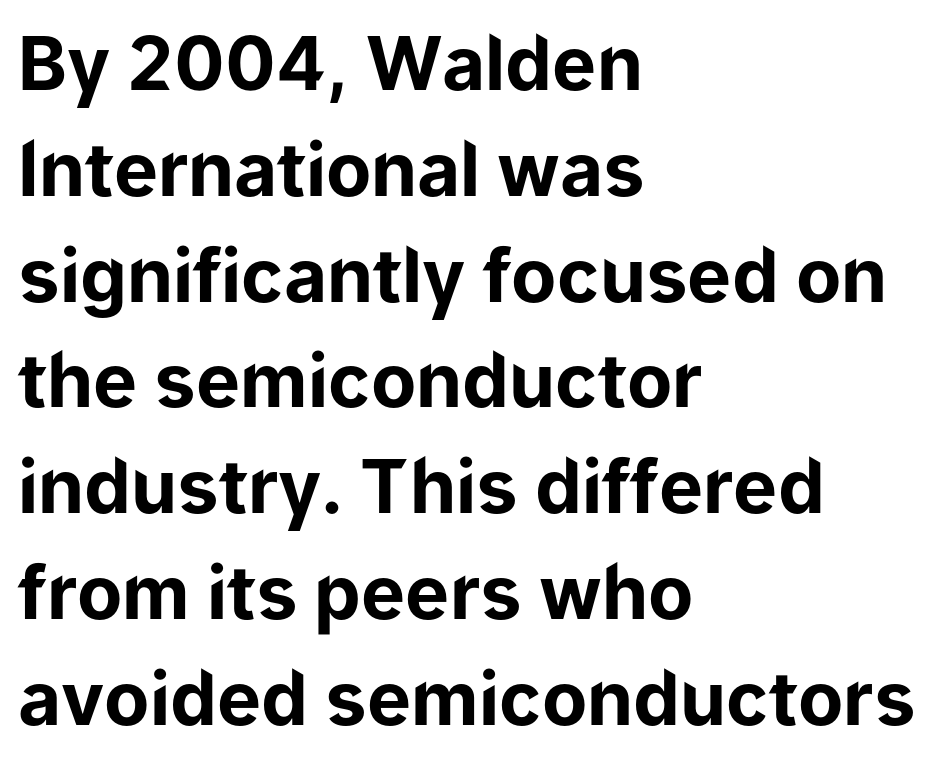
{"serif": "no", "italic": "no", "bold": "yes", "weight": "bold", "width": "normal", "stroke_contrast": "low", "x_height": "medium", "monospaced": "no", "underline": "no", "align": "left", "line_spacing": "normal", "line_spacing_ratio": 1.43, "letter_spacing": "normal", "letter_spacing_em": 0.0, "glyph_px": 74}
